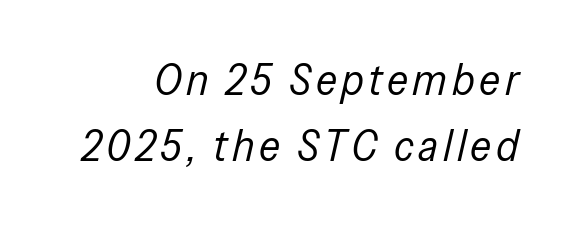
{"italic": "yes", "lean": "right", "slant_degrees": 13, "bold": "no", "weight": "regular", "width": "condensed", "stroke_contrast": "low", "x_height": "medium", "monospaced": "no", "underline": "no", "line_spacing": "normal", "line_spacing_ratio": 1.5, "glyph_px": 44}
